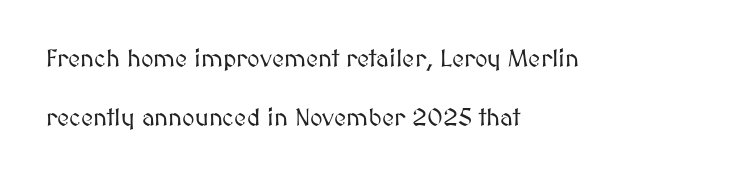
The image shows 24 px text type, upright; set left-aligned, loose line spacing (2.47x), normal letter spacing, not underlined.
